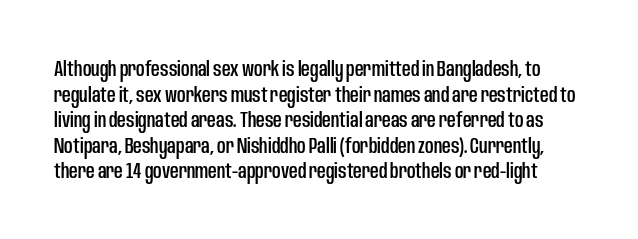
The image shows 21 px text type, upright; set line spacing 1.22x, normal letter spacing, not underlined.
